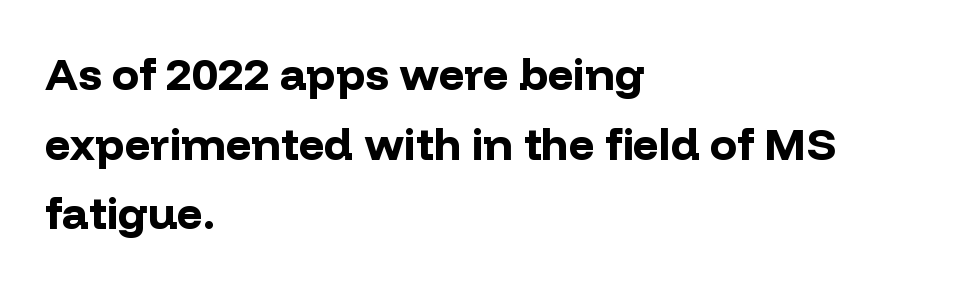
The foot of each line stays bare and open. Horizontal bands of white between lines are of average thickness. Each line starts at the same left margin while the right side varies. Designer's note — italics off, roman on. Observe the absence of serifs on each vertical stroke in this sample.
